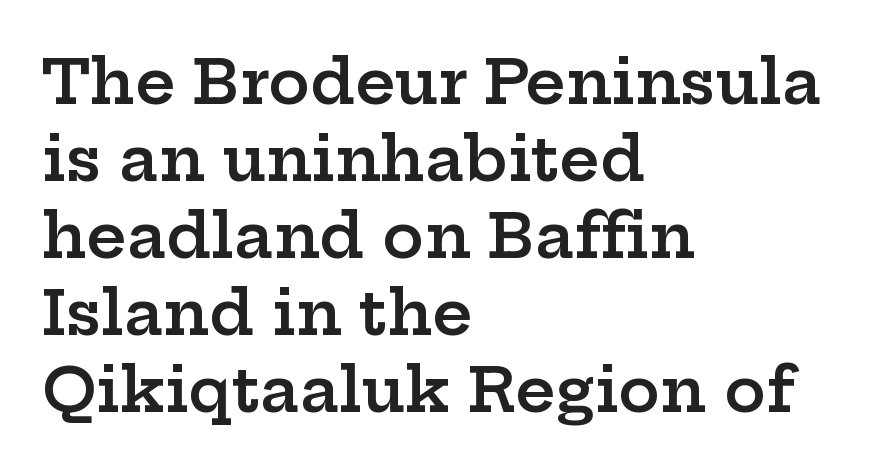
{"serif": "yes", "italic": "no", "bold": "semi", "weight": "semibold", "width": "wide", "stroke_contrast": "low", "x_height": "medium", "monospaced": "no", "underline": "no", "align": "left", "line_spacing_ratio": 1.24, "letter_spacing": "normal", "letter_spacing_em": 0.0, "glyph_px": 62}
